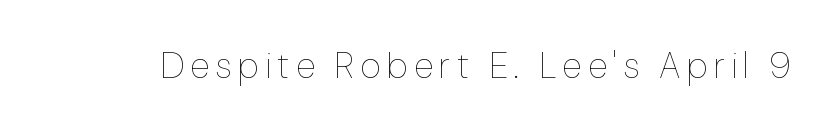
The strip under each line holds only bare page. Rendered with straight, roman letterforms. The rendering uses natural spacing where letterforms have individual widths. Stems and bowls with no extra thickness — not bold.
